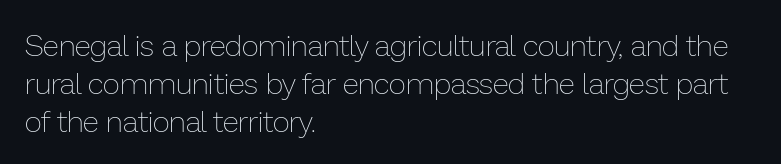
{"italic": "no", "bold": "no", "weight": "thin", "width": "normal", "stroke_contrast": "low", "x_height": "medium", "monospaced": "no", "underline": "no", "align": "left", "line_spacing": "normal", "line_spacing_ratio": 1.26, "letter_spacing": "normal", "letter_spacing_em": 0.0, "glyph_px": 30}
